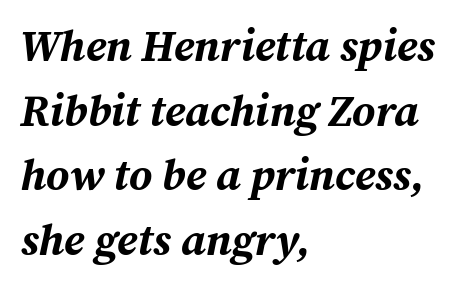
Q: Is the text bold? A: Yes.
Q: Is the text italic (slanted)? A: Yes, it leans right by about 12 degrees.
Q: Is the text underlined? A: No.
Q: How is the paragraph aligned? A: Left-aligned.
Q: Is the spacing between letters normal or unusually wide? A: Normal.
Q: Is the spacing between lines tight, normal or loose? A: Normal.
Q: Width (condensed, normal, or wide)? A: Normal.
Q: Stroke contrast? A: Medium.
Q: x-height? A: Medium.
Q: Monospaced? A: No.
